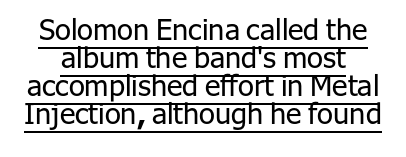
The image shows 29 px regular-weight sans-serif type, upright; set tight line spacing (0.97x), normal letter spacing, underlined; low stroke contrast and a medium x-height.
